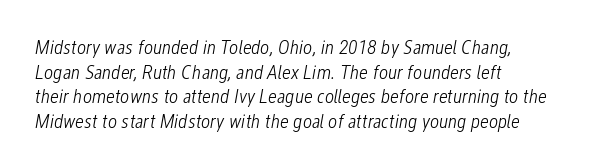
Q: Is the text bold? A: No.
Q: Is the text italic (slanted)? A: Yes, it leans right by about 12 degrees.
Q: Is the text underlined? A: No.
Q: How is the paragraph aligned? A: Left-aligned.
Q: Is the spacing between letters normal or unusually wide? A: Normal.
